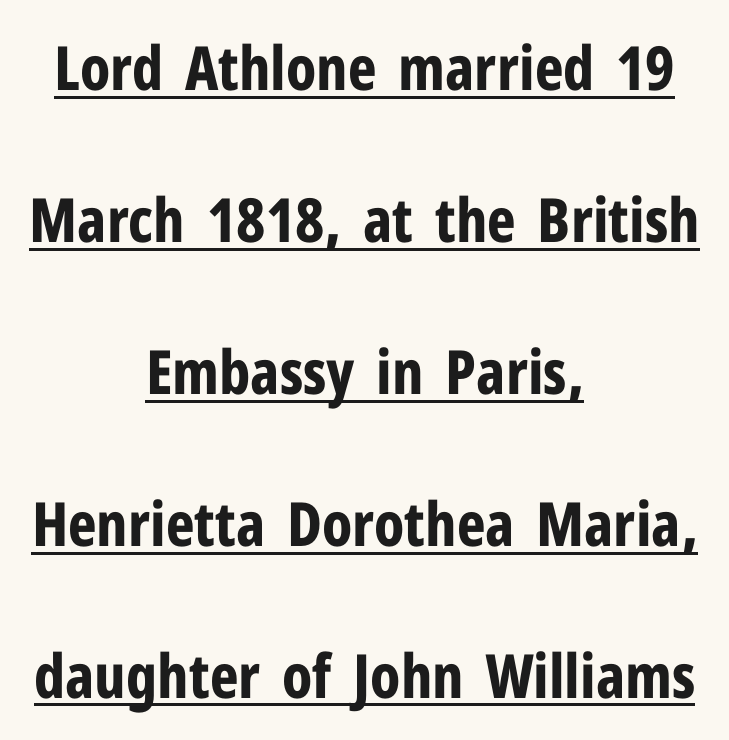
What kind of face is this? One without serifs — a sans. Note the varied advance widths — an 'i' is clearly narrower than an 'm'. Nobody touched the tracking dial on this one. These lines stand farther apart than default settings would place them. A typesetter would mark this as roman, not italic. Thick stems and heavy bowls — unmistakably bold.
